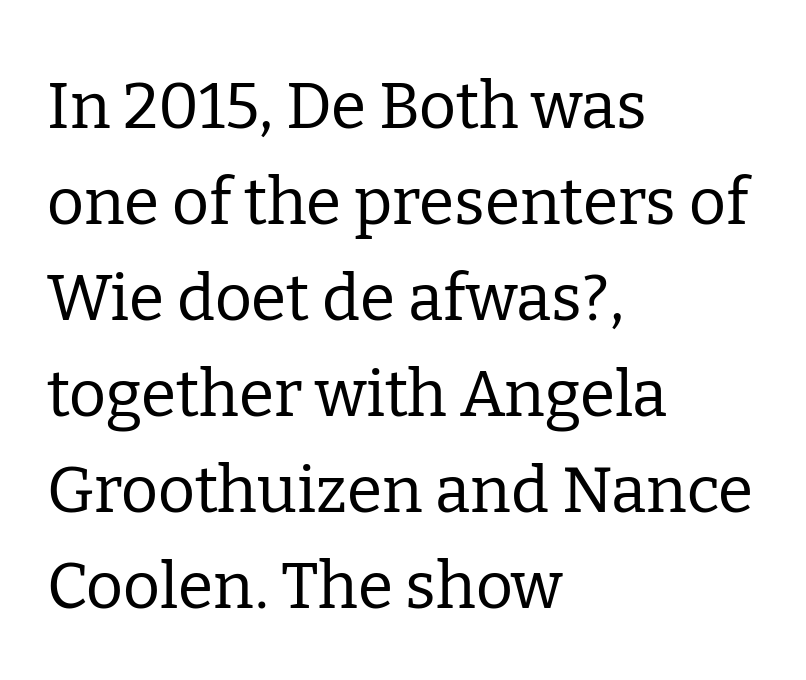
The face used here is proportionally spaced, like ordinary book or web type. Which margin do the lines hug? The left one — the right edge is uneven. Reading down the column, the eye jumps a familiar distance to each next line. Unmarked baselines from the first word to the last.
